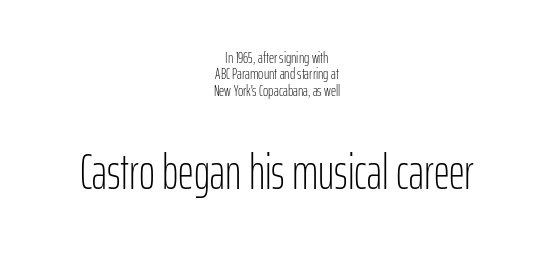
{"serif": "no", "italic": "no", "bold": "no", "weight": "light", "width": "condensed", "stroke_contrast": "low", "x_height": "medium", "monospaced": "no", "underline": "no", "align": "center", "line_spacing": "tight", "line_spacing_ratio": 1.03, "letter_spacing": "normal", "letter_spacing_em": 0.0, "larger_block": "second", "size_ratio": 3.06, "glyph_px": 49}
